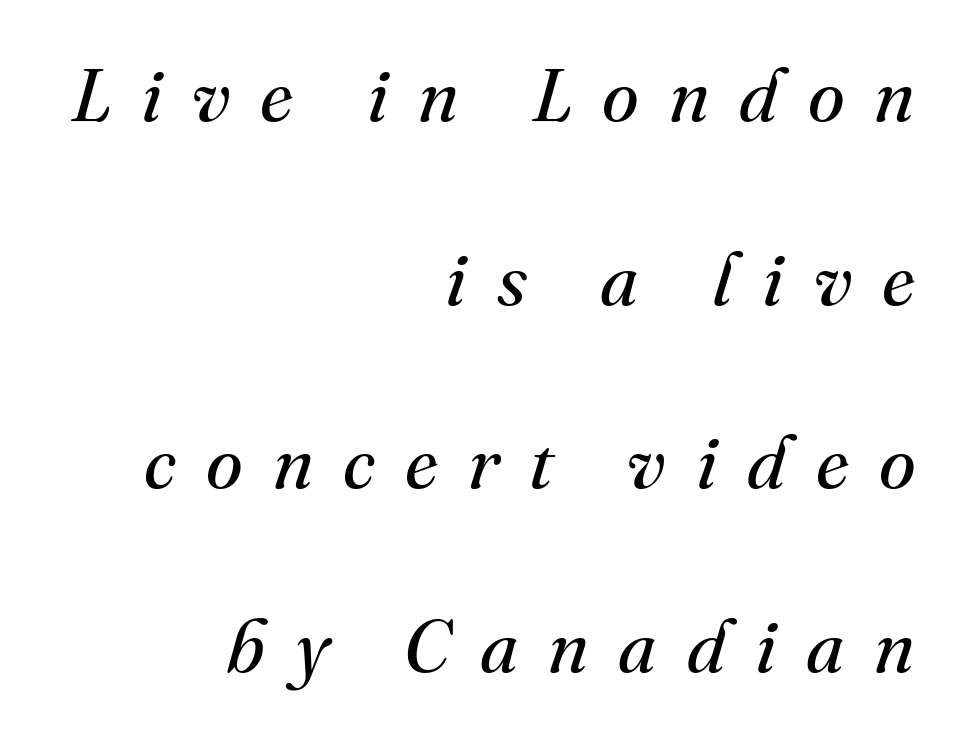
{"serif": "yes", "italic": "yes", "lean": "right", "slant_degrees": 16, "bold": "no", "weight": "regular", "width": "normal", "stroke_contrast": "medium", "x_height": "small", "monospaced": "no", "underline": "no", "align": "right", "line_spacing": "loose", "line_spacing_ratio": 2.45, "letter_spacing": "wide", "letter_spacing_em": 0.4, "glyph_px": 75}
